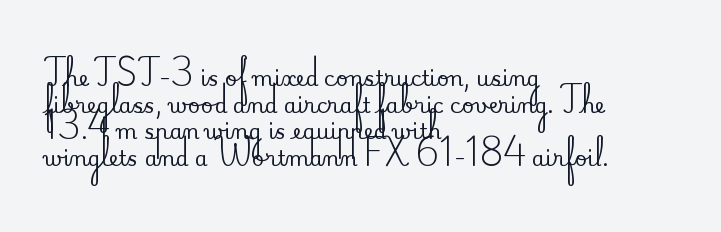
{"italic": "no", "underline": "no", "align": "left", "line_spacing": "normal", "line_spacing_ratio": 1.27, "letter_spacing": "normal", "letter_spacing_em": 0.0, "glyph_px": 21}
